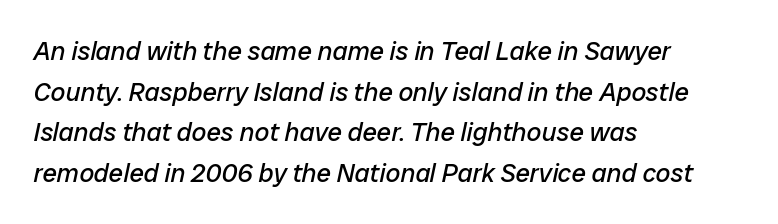
The image shows 26 px text type, italic (leaning right); set left-aligned, normal line spacing (1.56x), normal letter spacing, not underlined.
